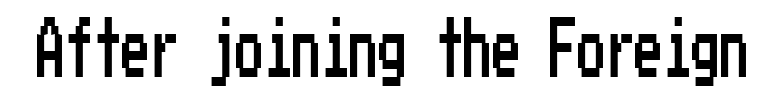
The image shows 57 px condensed sans-serif type, upright; set normal letter spacing, not underlined; low stroke contrast and a medium x-height.
